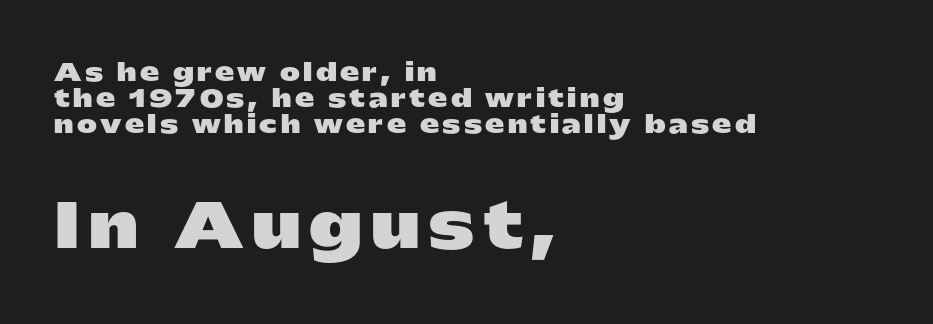
{"serif": "no", "italic": "no", "bold": "yes", "weight": "heavy", "width": "wide", "stroke_contrast": "low", "x_height": "medium", "monospaced": "no", "underline": "no", "align": "left", "line_spacing": "tight", "line_spacing_ratio": 1.09, "larger_block": "second", "size_ratio": 2.54, "glyph_px": 61}
